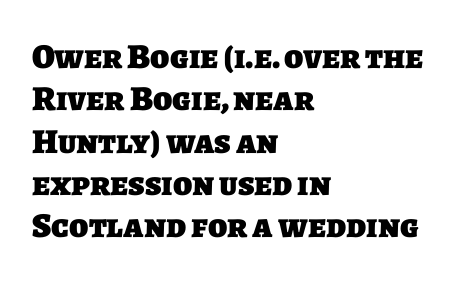
The image shows 35 px heavy sans-serif type; set left-aligned, line spacing 1.21x, normal letter spacing, not underlined; low stroke contrast and a large x-height.
